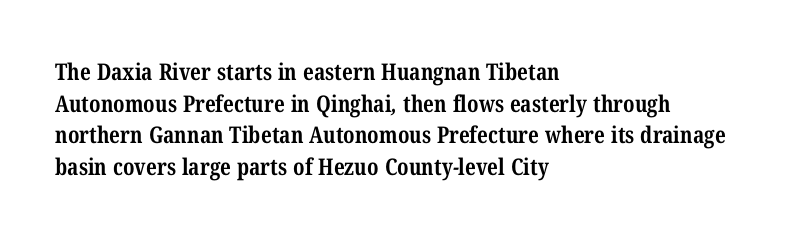
Q: Is the text bold? A: Yes.
Q: Is the text underlined? A: No.
Q: How is the paragraph aligned? A: Left-aligned.
Q: Is the spacing between letters normal or unusually wide? A: Normal.
Q: Is the spacing between lines tight, normal or loose? A: Normal.
